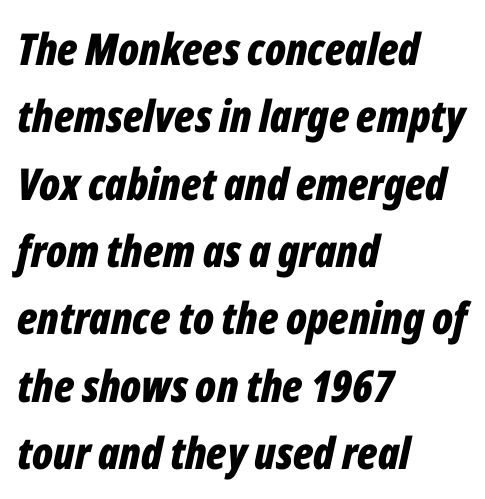
Here the glyphs are tracked normally, forming tight word shapes. This rendering uses left alignment, leaving the right contour irregular. What weight is shown? A full bold with thick strokes. Tall strokes in this sample are angled rather than plumb.
